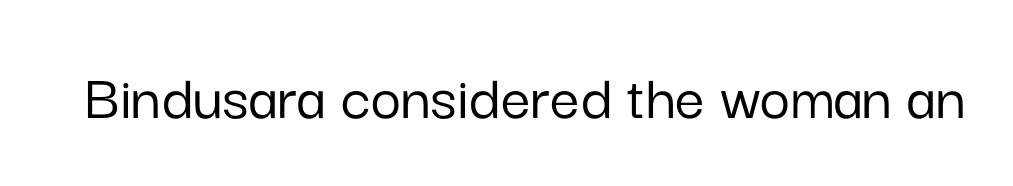
The image shows 66 px sans-serif type, upright; set normal letter spacing, not underlined; low stroke contrast and a medium x-height.
